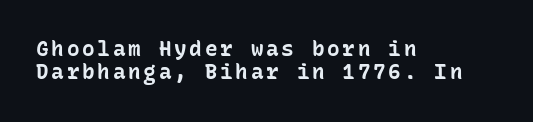
Anything drawn beneath the words? Only blank space. Leftover space on each line is placed entirely after the last word. You can tell it's not italic because the verticals are truly vertical. Horizontal bands of white between lines are thin slivers.
